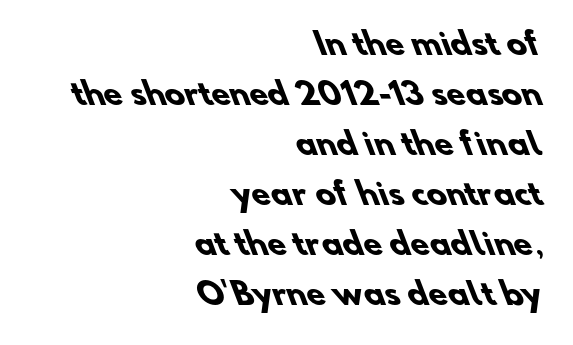
Q: Is the text bold? A: Yes.
Q: Is the typeface a serif or a sans-serif typeface? A: Sans-serif.
Q: Is the text underlined? A: No.
Q: How is the paragraph aligned? A: Right-aligned.
Q: Is the spacing between letters normal or unusually wide? A: Normal.
Q: Is the spacing between lines tight, normal or loose? A: Normal.
Q: Width (condensed, normal, or wide)? A: Normal.
Q: Stroke contrast? A: Low.
Q: x-height? A: Small.
Q: Monospaced? A: No.
